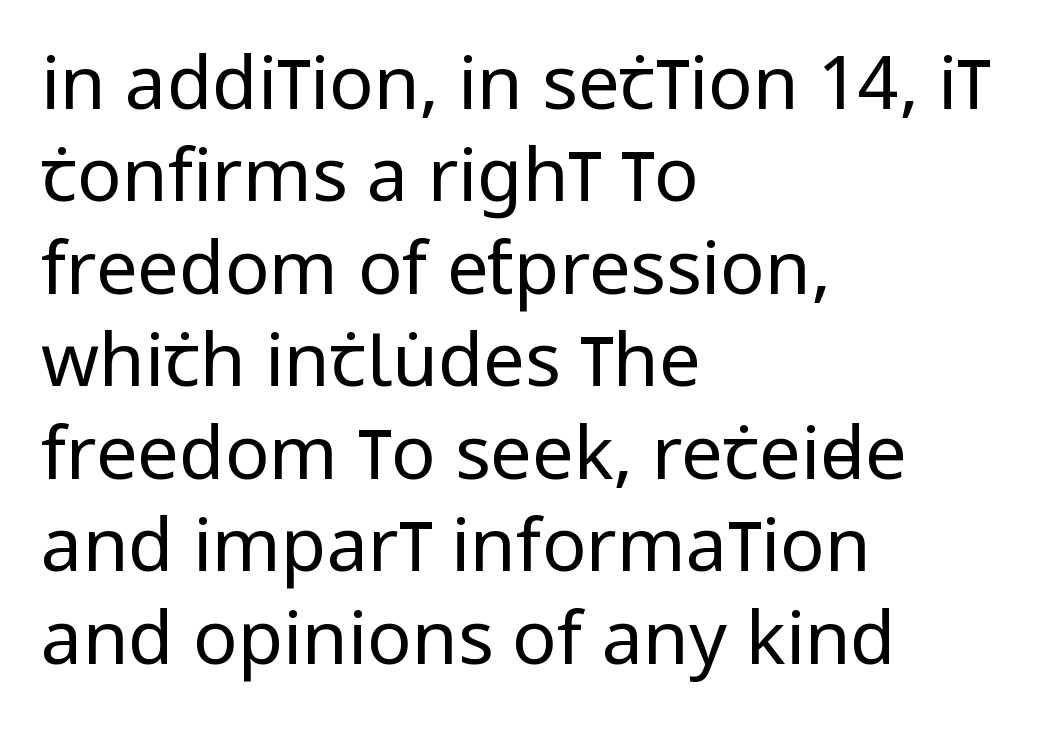
Q: Is the text bold? A: No.
Q: Is the text italic (slanted)? A: No, it is upright.
Q: Is the typeface a serif or a sans-serif typeface? A: Sans-serif.
Q: Is the text underlined? A: No.
Q: How is the paragraph aligned? A: Left-aligned.
Q: Is the spacing between letters normal or unusually wide? A: Normal.
Q: Is the spacing between lines tight, normal or loose? A: Normal.
Q: Width (condensed, normal, or wide)? A: Condensed.
Q: Stroke contrast? A: Low.
Q: x-height? A: Large.
Q: Monospaced? A: No.
